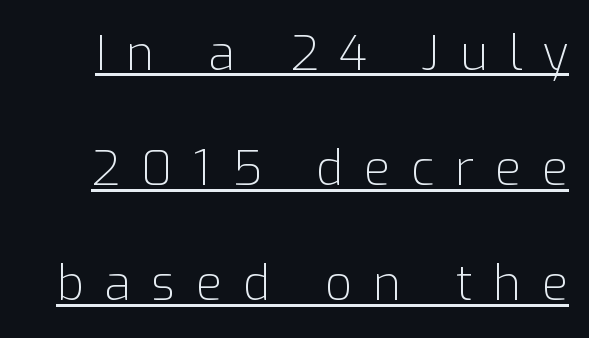
The image shows 48 px light sans-serif type, upright; set loose line spacing (2.4x), unusually wide letter spacing (+0.43 em), underlined; low stroke contrast and a medium x-height.
